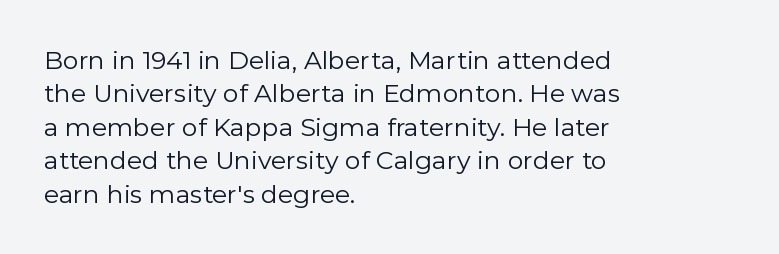
{"italic": "no", "bold": "no", "underline": "no", "align": "left", "line_spacing": "normal", "line_spacing_ratio": 1.34, "letter_spacing": "normal", "letter_spacing_em": 0.0, "glyph_px": 25}
